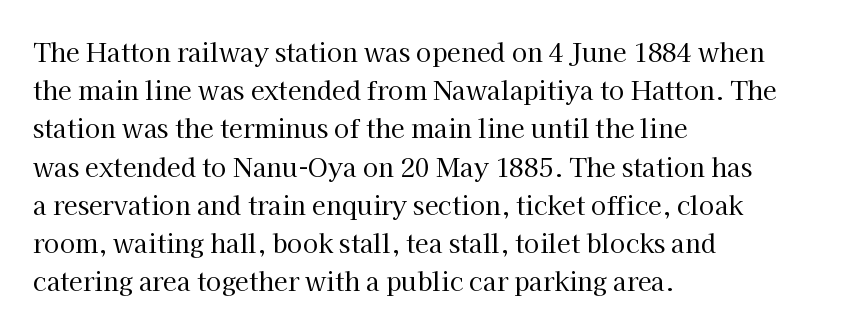
The glyphs are unaccompanied by any horizontal stroke below them. Posture: vertical. These lines keep a tight, regular rhythm from letter to letter. Interline gaps are of average width in this sample. The paragraph shown leans on its left margin.
